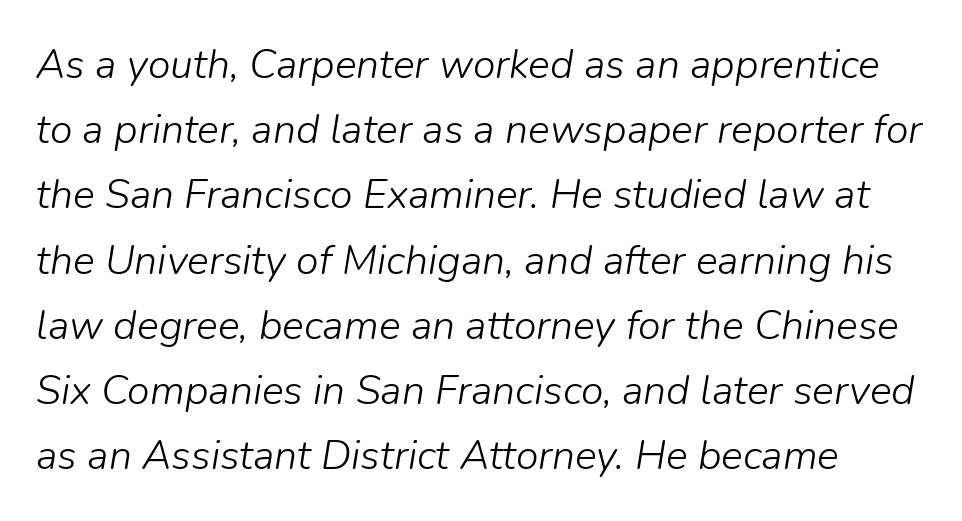
{"italic": "yes", "lean": "right", "slant_degrees": 9, "bold": "no", "weight": "light", "width": "normal", "stroke_contrast": "low", "x_height": "medium", "monospaced": "no", "underline": "no", "line_spacing": "normal", "line_spacing_ratio": 1.59, "letter_spacing": "normal", "letter_spacing_em": 0.0, "glyph_px": 41}
